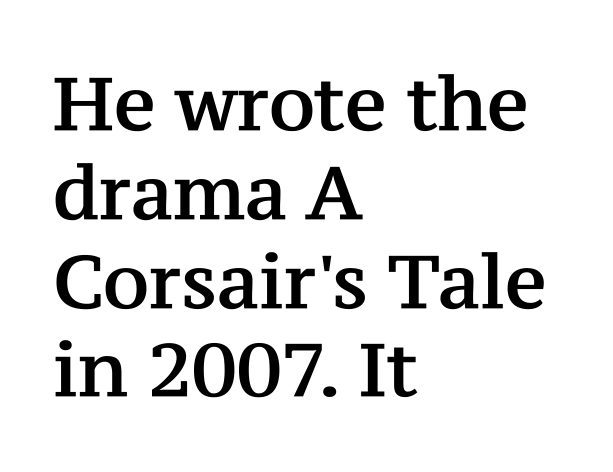
Q: Is the text italic (slanted)? A: No, it is upright.
Q: Is the typeface a serif or a sans-serif typeface? A: Serif.
Q: Is the text underlined? A: No.
Q: How is the paragraph aligned? A: Left-aligned.
Q: Is the spacing between letters normal or unusually wide? A: Normal.
Q: Width (condensed, normal, or wide)? A: Normal.
Q: Stroke contrast? A: Medium.
Q: x-height? A: Medium.
Q: Monospaced? A: No.
